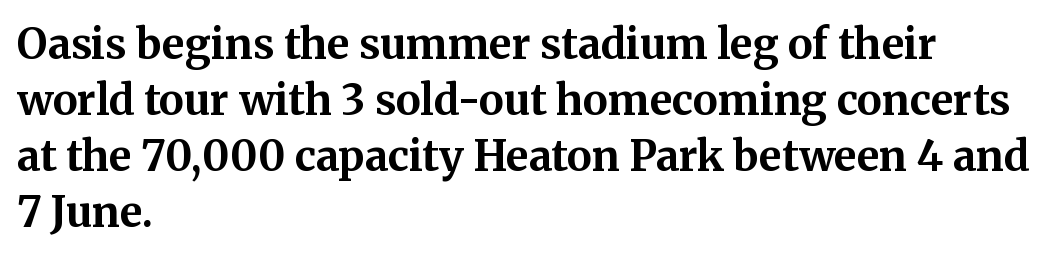
{"serif": "yes", "italic": "no", "bold": "yes", "weight": "bold", "width": "normal", "stroke_contrast": "medium", "x_height": "medium", "monospaced": "no", "underline": "no", "align": "left", "line_spacing": "normal", "line_spacing_ratio": 1.33, "letter_spacing": "normal", "letter_spacing_em": 0.0, "glyph_px": 42}
